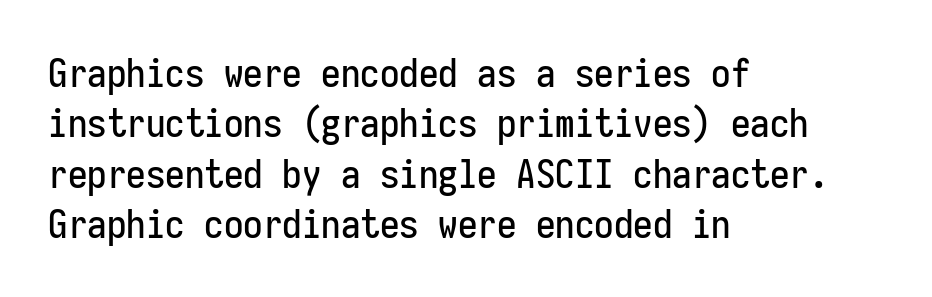
{"serif": "no", "italic": "no", "width": "condensed", "stroke_contrast": "low", "x_height": "medium", "monospaced": "yes", "underline": "no", "align": "left", "line_spacing": "normal", "line_spacing_ratio": 1.29, "letter_spacing": "normal", "letter_spacing_em": 0.0, "glyph_px": 39}
